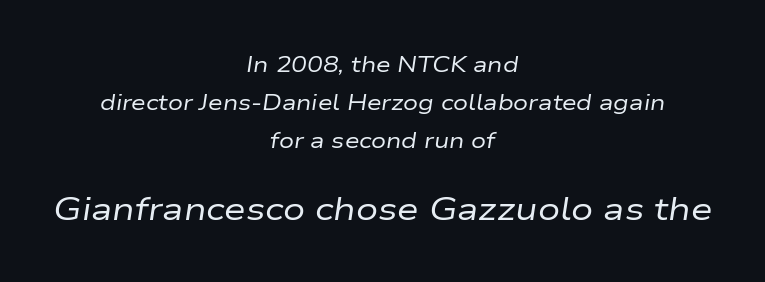
Q: Is the text bold? A: No.
Q: Is the text italic (slanted)? A: Yes, it leans right by about 9 degrees.
Q: Is the text underlined? A: No.
Q: How is the paragraph aligned? A: Centered.
Q: Is the spacing between letters normal or unusually wide? A: Normal.
Q: Which block of text is set in a larger size, the first (top) or the second (bottom)? A: The second (bottom) one.
Q: Width (condensed, normal, or wide)? A: Wide.
Q: Stroke contrast? A: Low.
Q: x-height? A: Medium.
Q: Monospaced? A: No.
